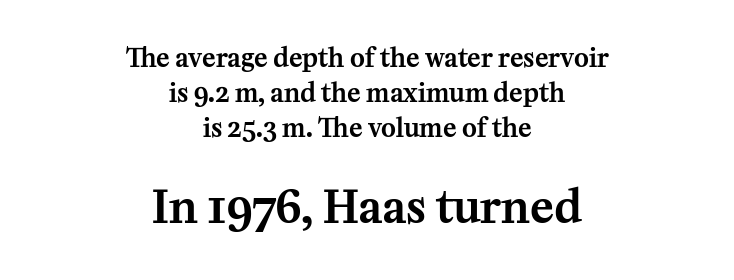
The face used here appears at its bigger size in the lower chunk. Is the letter spacing exaggerated? No — it looks like the ordinary default. Yep, those are serifs on the letters. Decoration check: the copy has no underline. The lines in this sample share a center point and differ in where they start and stop.
